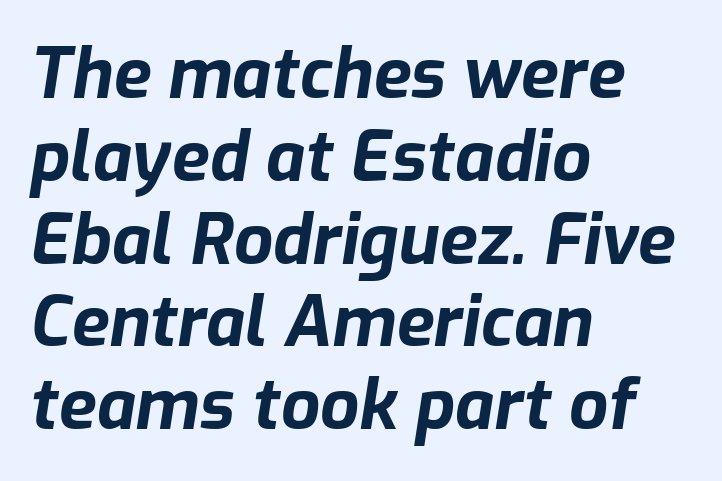
Style check: oblique. Which margin do the lines hug? The left one — the right edge is uneven. The passage shown is not underscored anywhere. The typesetting leans heavy: a genuine bold. Looks like regular typesetting: each glyph gets only the width it needs.
